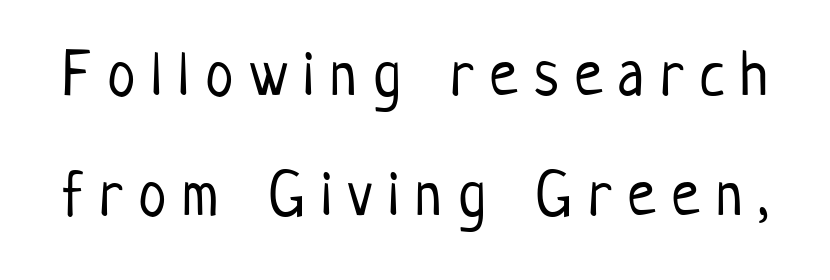
Q: Is the text bold? A: No.
Q: Is the text italic (slanted)? A: No, it is upright.
Q: Is the typeface a serif or a sans-serif typeface? A: Sans-serif.
Q: Is the text underlined? A: No.
Q: Is the spacing between letters normal or unusually wide? A: Unusually wide.
Q: Width (condensed, normal, or wide)? A: Condensed.
Q: Stroke contrast? A: Low.
Q: x-height? A: Medium.
Q: Monospaced? A: No.
